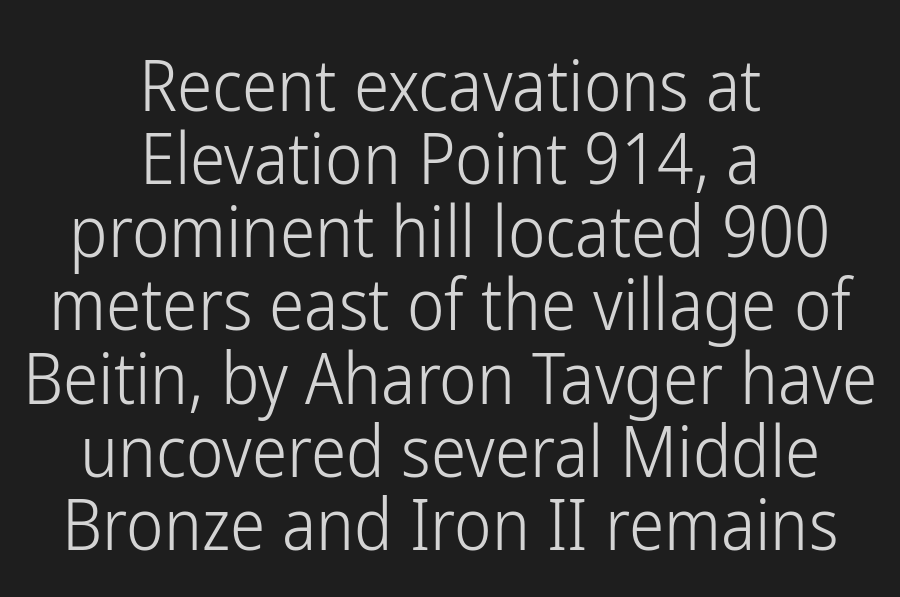
{"serif": "no", "italic": "no", "bold": "no", "weight": "light", "width": "condensed", "stroke_contrast": "low", "x_height": "medium", "monospaced": "no", "underline": "no", "align": "center", "line_spacing": "tight", "line_spacing_ratio": 1.03, "letter_spacing": "normal", "letter_spacing_em": 0.0, "glyph_px": 71}
